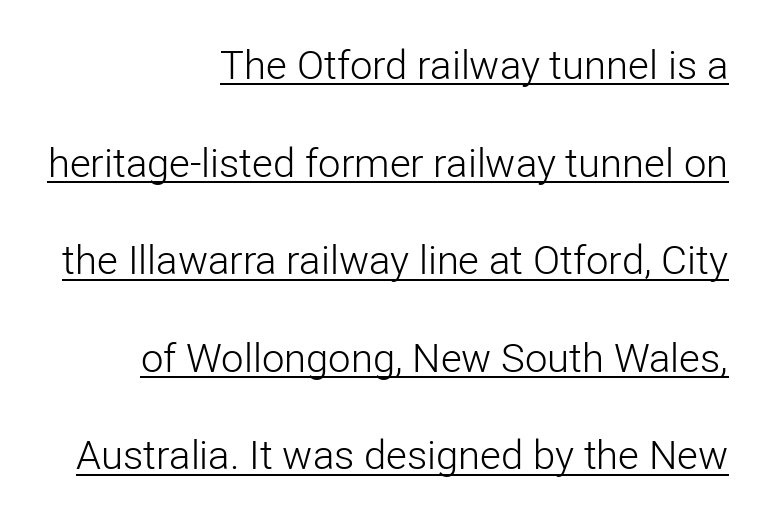
Visually the block forms a straight wall on the right and a jagged coastline on the left. What kind of face is this? One without serifs — a sans. On a weight scale, this lands at 450 or below. A typesetter would mark this as roman, not italic. A typesetter would call this proportional, since set widths differ per character. The glyphs are accompanied by a horizontal stroke just below them.
